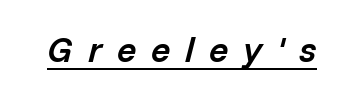
The image shows 36 px semibold type, italic (leaning right); set unusually wide letter spacing (+0.41 em), underlined; low stroke contrast and a medium x-height.
